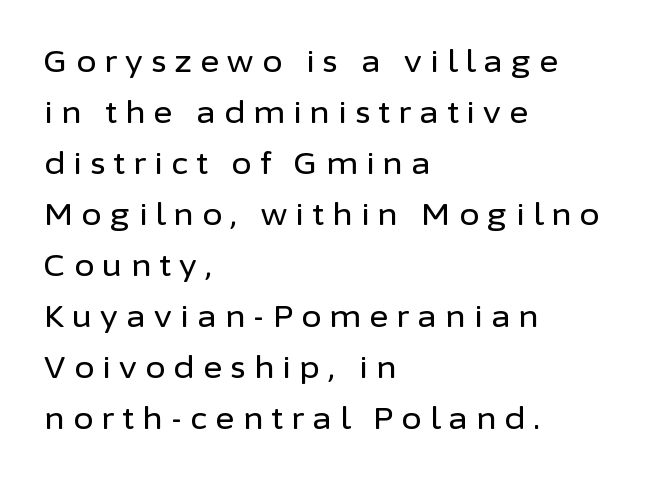
The image shows 29 px sans-serif type, upright; set left-aligned, line spacing 1.76x, unusually wide letter spacing (+0.29 em), not underlined; low stroke contrast and a medium x-height.
